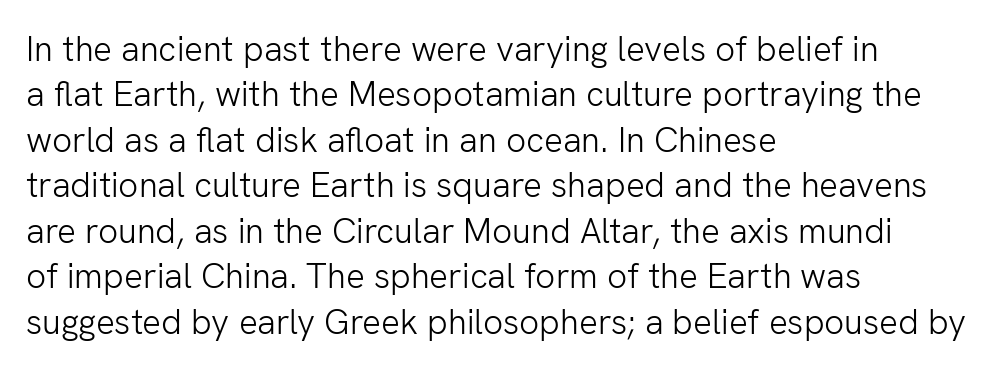
{"serif": "no", "italic": "no", "bold": "no", "weight": "light", "width": "normal", "stroke_contrast": "low", "x_height": "medium", "monospaced": "no", "underline": "no", "align": "left", "line_spacing": "normal", "line_spacing_ratio": 1.3, "letter_spacing": "normal", "letter_spacing_em": 0.0, "glyph_px": 35}
